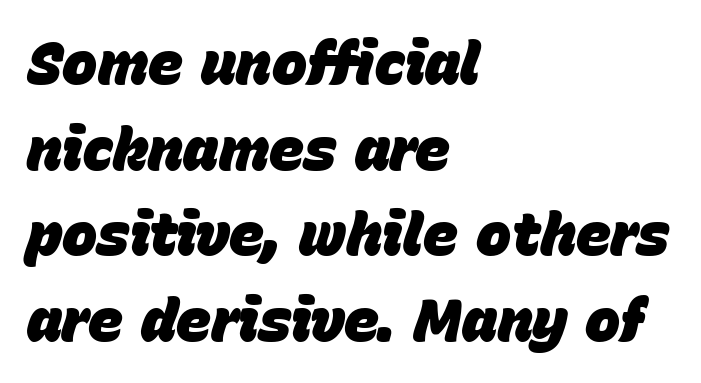
Q: Is the text bold? A: Yes.
Q: Is the text italic (slanted)? A: Yes, it leans right by about 15 degrees.
Q: Is the text underlined? A: No.
Q: How is the paragraph aligned? A: Left-aligned.
Q: Is the spacing between letters normal or unusually wide? A: Normal.
Q: Is the spacing between lines tight, normal or loose? A: Normal.
Q: Width (condensed, normal, or wide)? A: Normal.
Q: Stroke contrast? A: Low.
Q: x-height? A: Large.
Q: Monospaced? A: No.
